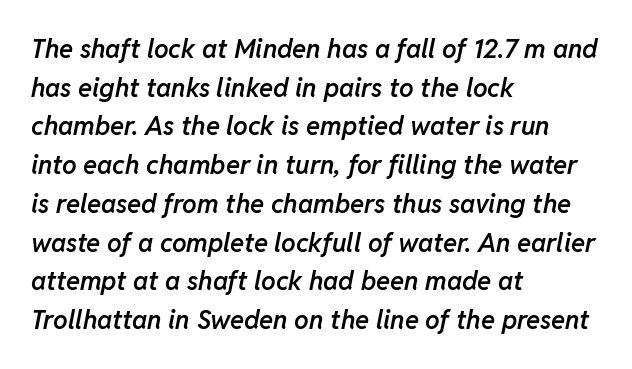
The image shows 26 px text type, italic (leaning right); set left-aligned, normal line spacing (1.49x), normal letter spacing, not underlined.
